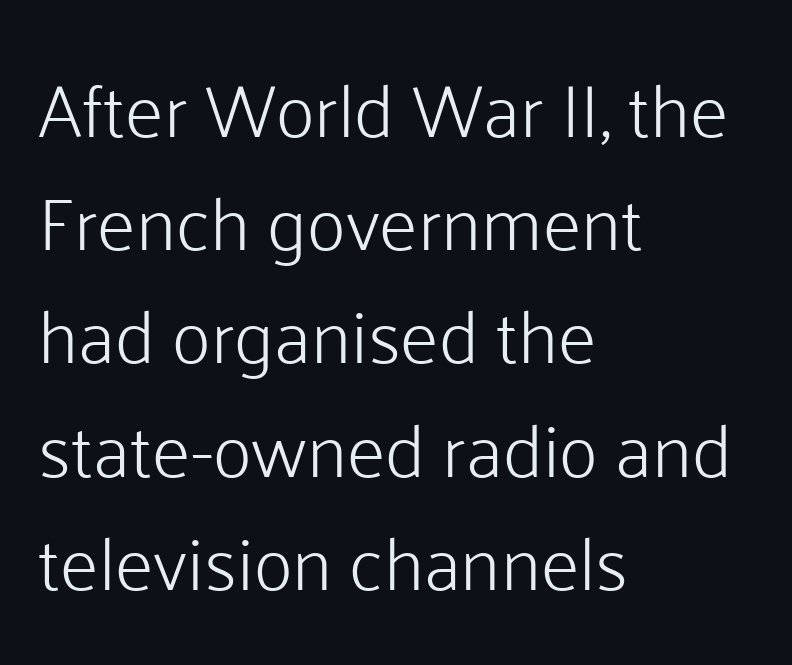
{"serif": "no", "italic": "no", "bold": "no", "weight": "light", "width": "normal", "stroke_contrast": "low", "x_height": "medium", "monospaced": "no", "underline": "no", "align": "left", "line_spacing": "normal", "line_spacing_ratio": 1.51, "letter_spacing": "normal", "letter_spacing_em": 0.0, "glyph_px": 75}
